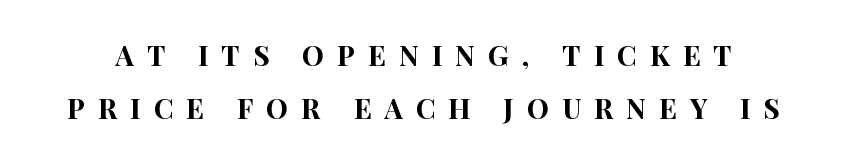
Q: Is the text italic (slanted)? A: No, it is upright.
Q: Is the typeface a serif or a sans-serif typeface? A: Sans-serif.
Q: Is the text underlined? A: No.
Q: Is the spacing between letters normal or unusually wide? A: Unusually wide.
Q: Is the spacing between lines tight, normal or loose? A: Loose.
Q: Width (condensed, normal, or wide)? A: Condensed.
Q: Stroke contrast? A: High.
Q: x-height? A: Large.
Q: Monospaced? A: No.
